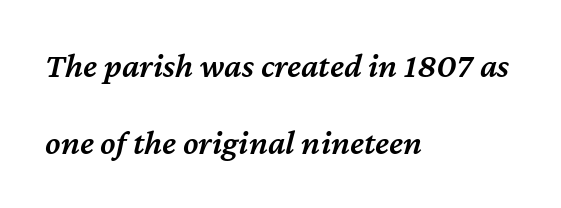
Q: Is the text bold? A: Semi-bold.
Q: Is the text italic (slanted)? A: Yes, it leans right by about 12 degrees.
Q: Is the text underlined? A: No.
Q: How is the paragraph aligned? A: Left-aligned.
Q: Is the spacing between letters normal or unusually wide? A: Normal.
Q: Is the spacing between lines tight, normal or loose? A: Loose.
Q: Width (condensed, normal, or wide)? A: Normal.
Q: Stroke contrast? A: Medium.
Q: x-height? A: Medium.
Q: Monospaced? A: No.
